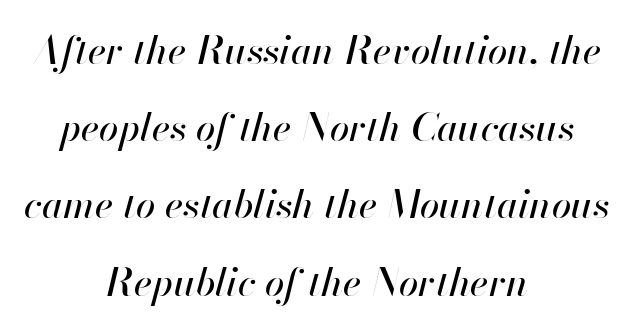
The image shows 39 px text type, italic (leaning right); set centered, loose line spacing (1.98x), normal letter spacing, not underlined; high stroke contrast and a small x-height.
